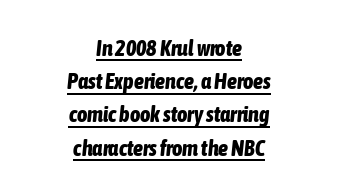
The image shows 22 px bold type, italic (leaning right); set centered, normal line spacing (1.51x), normal letter spacing, underlined.
